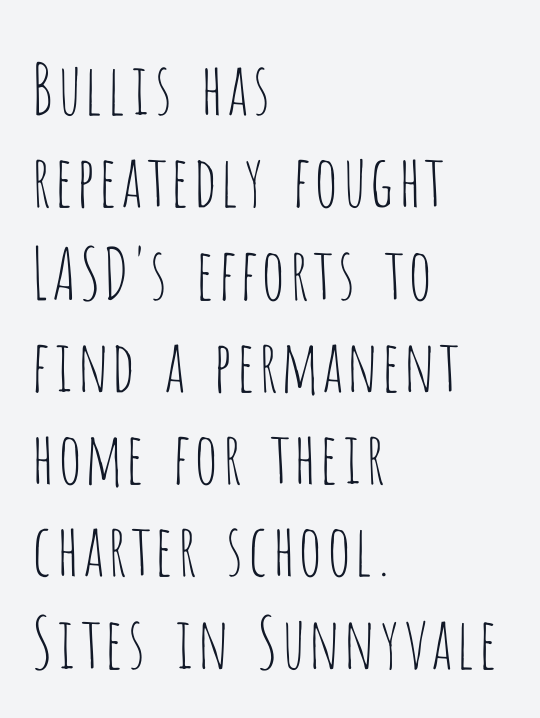
The image shows 71 px thin, condensed sans-serif type, upright; set left-aligned, normal line spacing (1.3x), normal letter spacing, not underlined; low stroke contrast and a large x-height.
